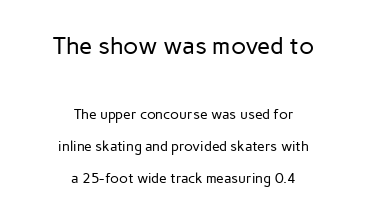
Q: Is the text bold? A: No.
Q: Is the text italic (slanted)? A: No, it is upright.
Q: Is the text underlined? A: No.
Q: How is the paragraph aligned? A: Centered.
Q: Is the spacing between letters normal or unusually wide? A: Normal.
Q: Is the spacing between lines tight, normal or loose? A: Loose.
Q: Which block of text is set in a larger size, the first (top) or the second (bottom)? A: The first (top) one.
